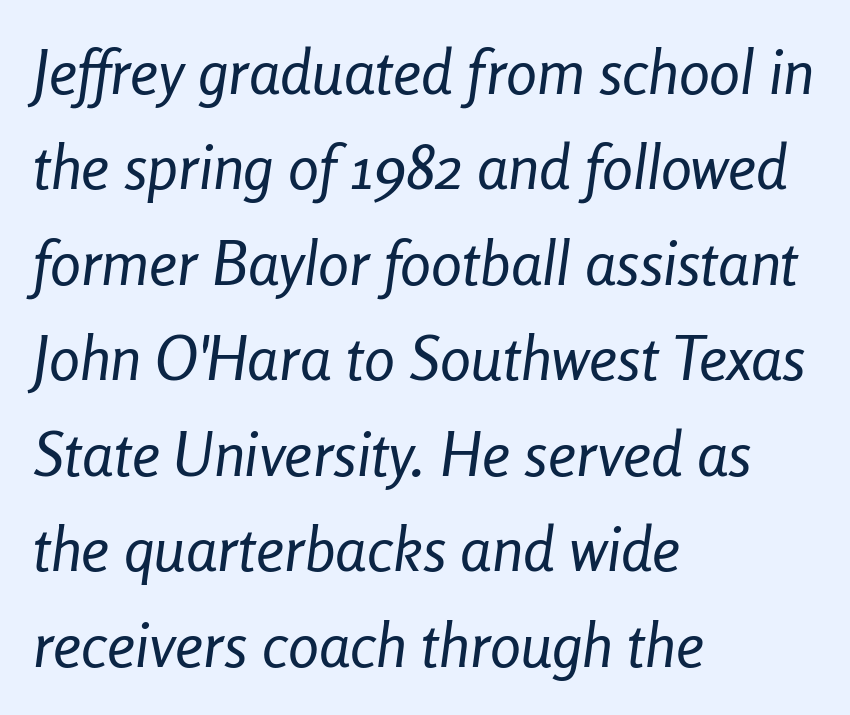
Looks like regular typesetting: each glyph gets only the width it needs. The glyphs look as if they've been sheared to an angle. Descender tails drop into unmarked territory. This sample uses plain, unmodified letter spacing. Which margin do the lines hug? The left one — the right edge is uneven. Normally led — the rows are evenly, conventionally spaced.
